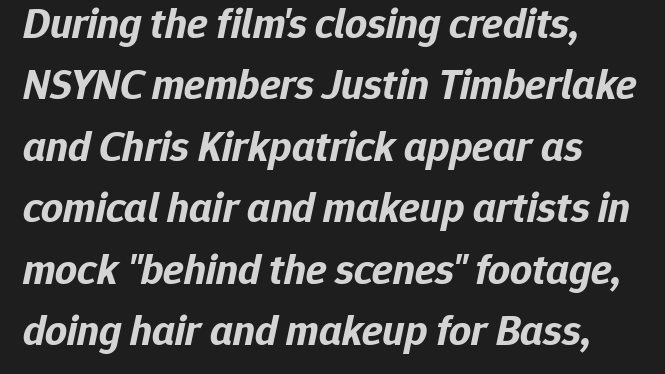
The image shows 43 px bold type, italic (leaning right); set left-aligned, normal line spacing (1.43x), normal letter spacing, not underlined; low stroke contrast and a medium x-height.
